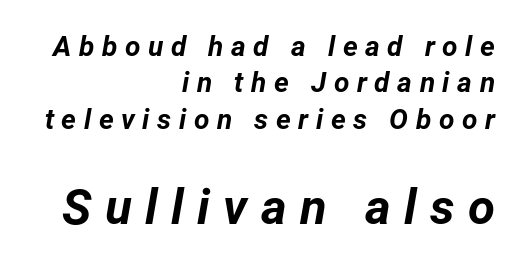
Q: Is the text bold? A: Yes.
Q: Is the text italic (slanted)? A: Yes, it leans right by about 12 degrees.
Q: Is the text underlined? A: No.
Q: How is the paragraph aligned? A: Right-aligned.
Q: Is the spacing between letters normal or unusually wide? A: Unusually wide.
Q: Is the spacing between lines tight, normal or loose? A: Normal.
Q: Which block of text is set in a larger size, the first (top) or the second (bottom)? A: The second (bottom) one.
Q: Width (condensed, normal, or wide)? A: Normal.
Q: Stroke contrast? A: Low.
Q: x-height? A: Medium.
Q: Monospaced? A: No.
